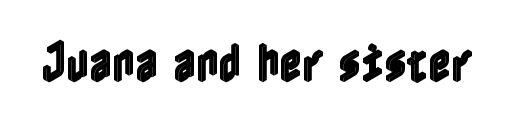
Q: Is the text italic (slanted)? A: No, it is upright.
Q: Is the text underlined? A: No.
Q: Is the spacing between letters normal or unusually wide? A: Normal.
Q: Width (condensed, normal, or wide)? A: Condensed.
Q: x-height? A: Medium.
